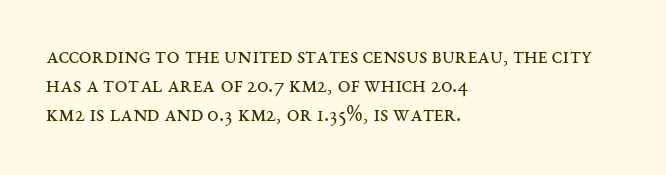
{"italic": "no", "bold": "no", "underline": "no", "align": "left", "line_spacing": "normal", "line_spacing_ratio": 1.27, "letter_spacing": "normal", "letter_spacing_em": 0.0, "glyph_px": 23}
